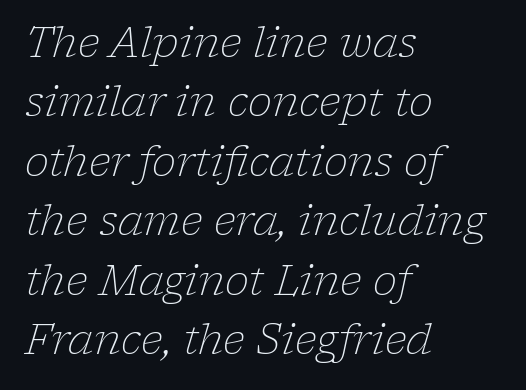
{"serif": "yes", "italic": "yes", "lean": "right", "slant_degrees": 17, "bold": "no", "weight": "light", "width": "normal", "stroke_contrast": "low", "x_height": "medium", "monospaced": "no", "underline": "no", "align": "left", "line_spacing": "normal", "line_spacing_ratio": 1.45, "letter_spacing": "normal", "letter_spacing_em": 0.0, "glyph_px": 41}
